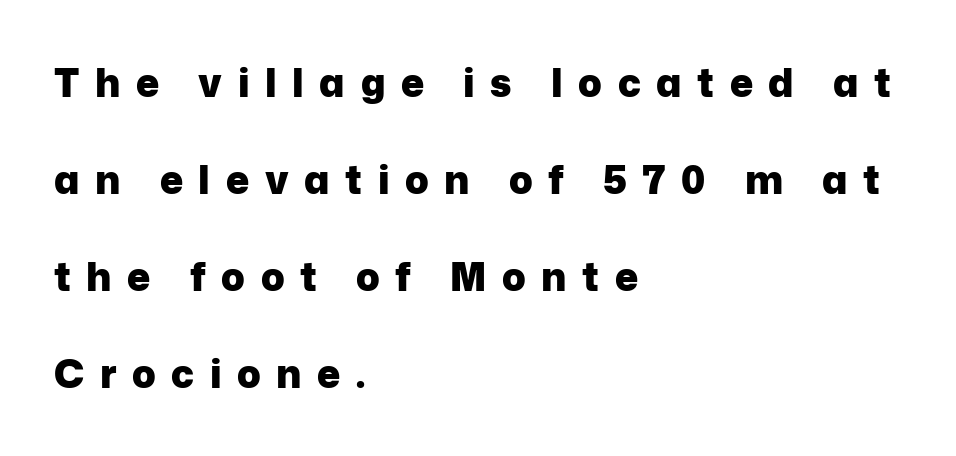
Line beginnings align vertically; line endings do not. Characters remain perfectly vertical along every line. The face used here is a sans, in the tradition of grotesques and geometrics. Words appear elongated and porous because spacing is wide.
